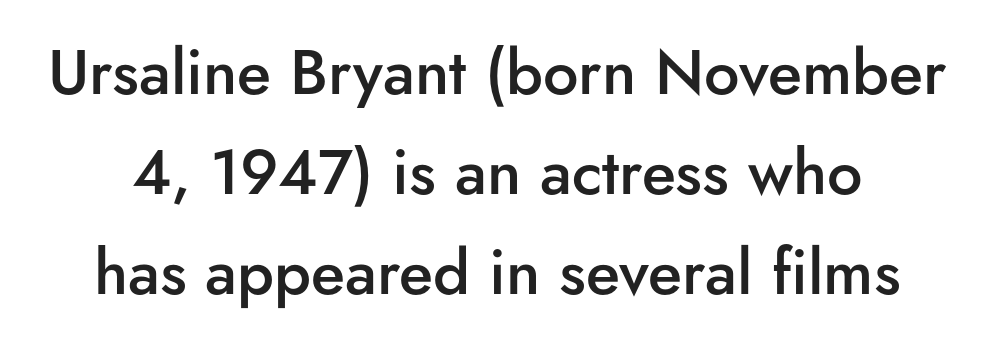
Q: Is the text bold? A: Semi-bold.
Q: Is the text italic (slanted)? A: No, it is upright.
Q: Is the typeface a serif or a sans-serif typeface? A: Sans-serif.
Q: Is the text underlined? A: No.
Q: Is the spacing between letters normal or unusually wide? A: Normal.
Q: Is the spacing between lines tight, normal or loose? A: Normal.
Q: Width (condensed, normal, or wide)? A: Normal.
Q: Stroke contrast? A: Low.
Q: x-height? A: Small.
Q: Monospaced? A: No.
